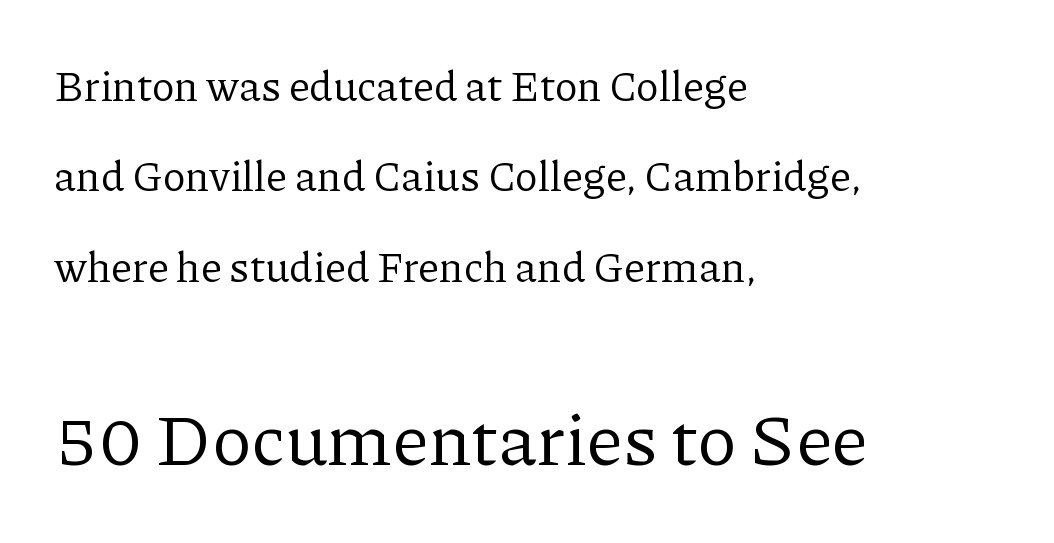
Clear beneath every line of the passage. These lines were composed using upright roman letters. The designer went with a serif here, giving each stem small feet. You get the small type first, then a jump to larger type. Stems here are at most as thick as an everyday book face. The compositor pushed each line to the left boundary.
